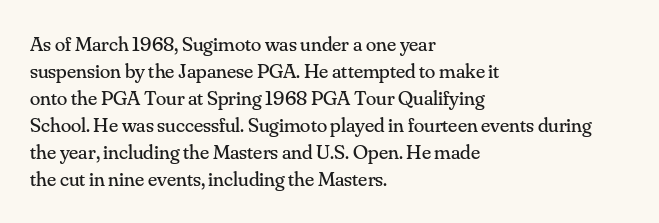
Q: Is the text bold? A: No.
Q: Is the text italic (slanted)? A: No, it is upright.
Q: Is the text underlined? A: No.
Q: How is the paragraph aligned? A: Left-aligned.
Q: Is the spacing between letters normal or unusually wide? A: Normal.
Q: Is the spacing between lines tight, normal or loose? A: Normal.
